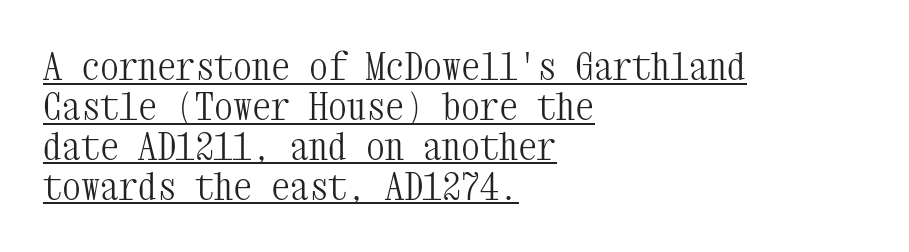
Here the designer chose a console-style face with uniform glyph widths. Is this a sans? No — the strokes have serifs. The words here are underlined. The lines in this sample share a left origin and differ only in where they stop. Vertical spacing — tight. The letters stand straight up with perfectly vertical stems.
